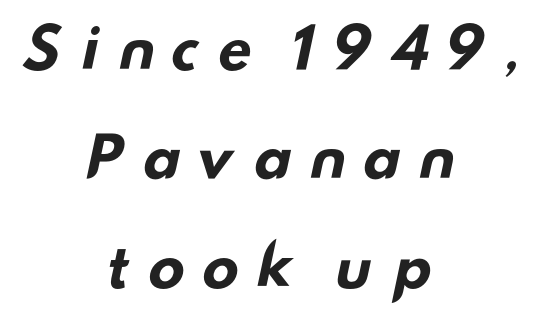
The rendering shows plain stroke endings on the letterforms — a sans-serif design. The rendering uses natural spacing where letterforms have individual widths. A full-strength bold gives these letters their thick strokes. A bare baseline throughout the passage. You could only call the tracking loose — the letters float apart. Vertical spacing — loose.
